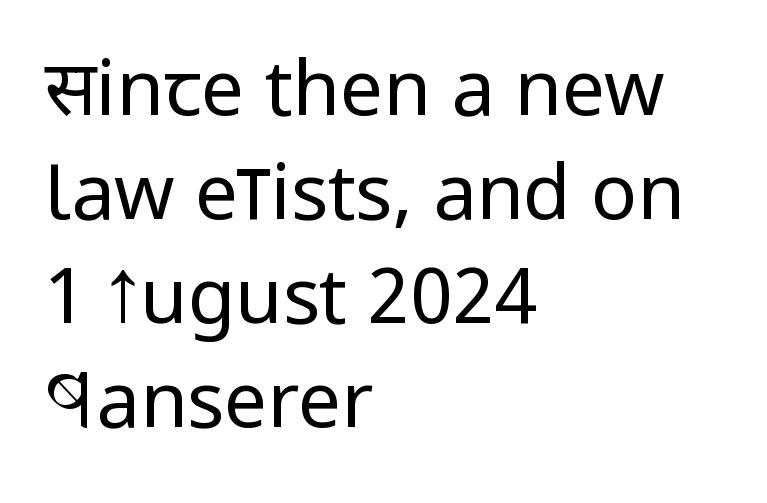
Horizontally, the lines are justified to the leading edge only. When letters stand straight like this, we call the style roman or upright. Students, observe: this is what conventionally led text looks like. Stroke thickness stays within the range of a standard reading face or lighter.
